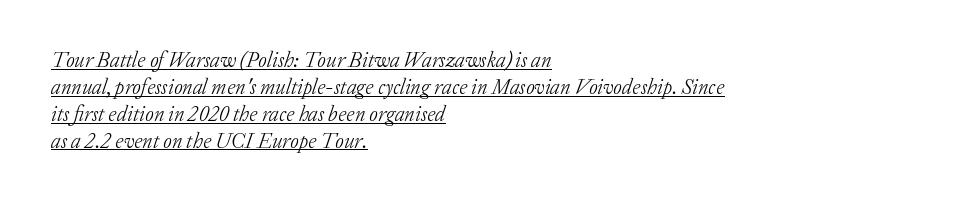
{"italic": "yes", "lean": "right", "slant_degrees": 20, "bold": "no", "underline": "yes", "align": "left", "line_spacing": "normal", "line_spacing_ratio": 1.28, "letter_spacing": "normal", "letter_spacing_em": 0.0, "glyph_px": 21}
